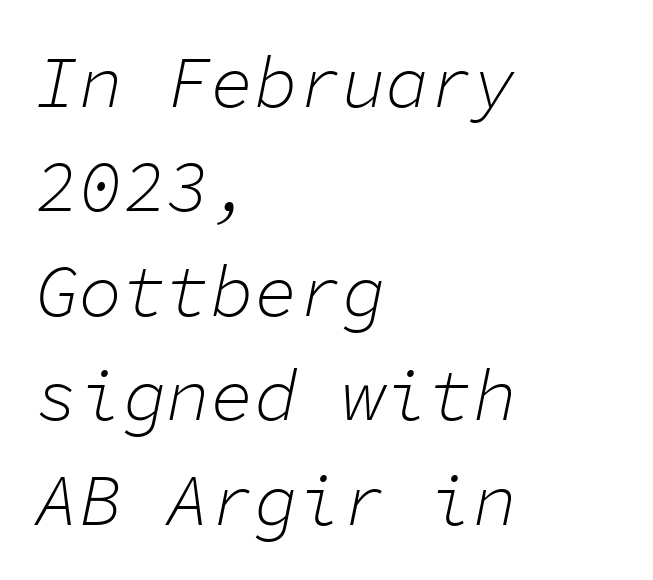
The image shows 73 px light type, italic (leaning right), monospaced; set left-aligned, normal line spacing (1.43x), normal letter spacing, not underlined; low stroke contrast and a medium x-height.
